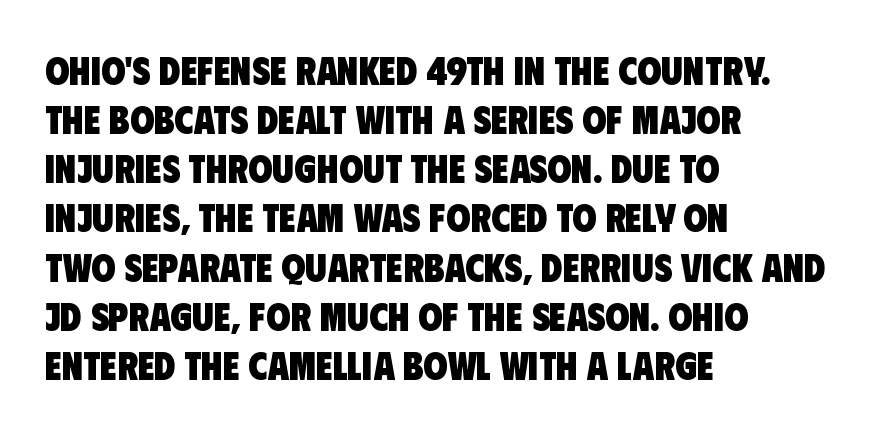
The image shows 39 px heavy, condensed sans-serif type; set left-aligned, normal line spacing (1.26x), normal letter spacing, not underlined; low stroke contrast and a large x-height.
